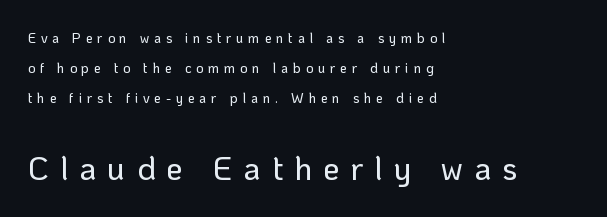
This sample has the flowing, uneven cadence of proportional lettering. Check the space under the baseline: it is left empty. The type sits square on the baseline with zero lean. Leftover space on each line is placed entirely after the last word. There is plenty of visible air inserted between adjacent glyphs.
